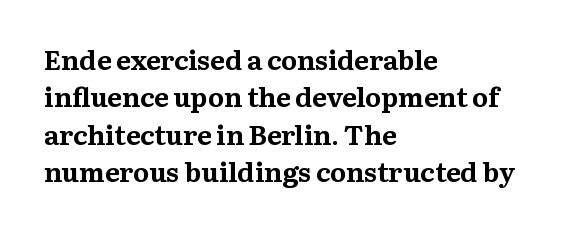
Q: Is the text bold? A: Yes.
Q: Is the text italic (slanted)? A: No, it is upright.
Q: Is the text underlined? A: No.
Q: How is the paragraph aligned? A: Left-aligned.
Q: Is the spacing between letters normal or unusually wide? A: Normal.
Q: Is the spacing between lines tight, normal or loose? A: Normal.
